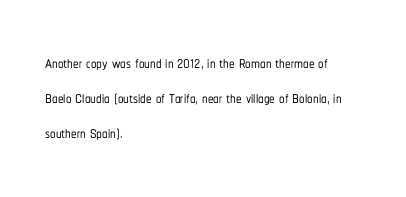
The image shows 22 px text type, upright; set left-aligned, normal line spacing (1.58x), normal letter spacing, not underlined.
